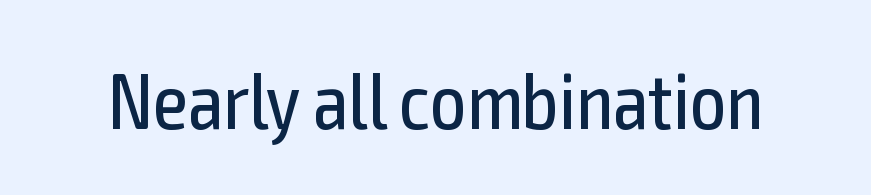
{"serif": "no", "italic": "no", "bold": "no", "weight": "regular", "width": "condensed", "x_height": "medium", "monospaced": "no", "underline": "no", "letter_spacing": "normal", "letter_spacing_em": 0.0, "glyph_px": 79}
